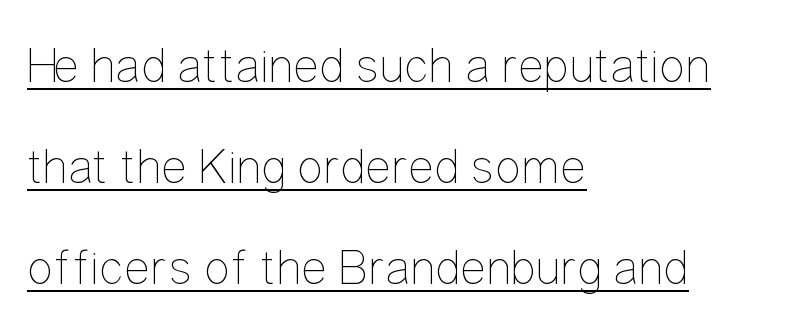
Descenders here cross a horizontal rule under the line. The axis of the letterforms is exactly vertical. Weight: not bold — regular or lighter. The vertical gap from one line to the next is large. There is no visible air inserted between adjacent glyphs. Line starts are locked; line ends wander.
